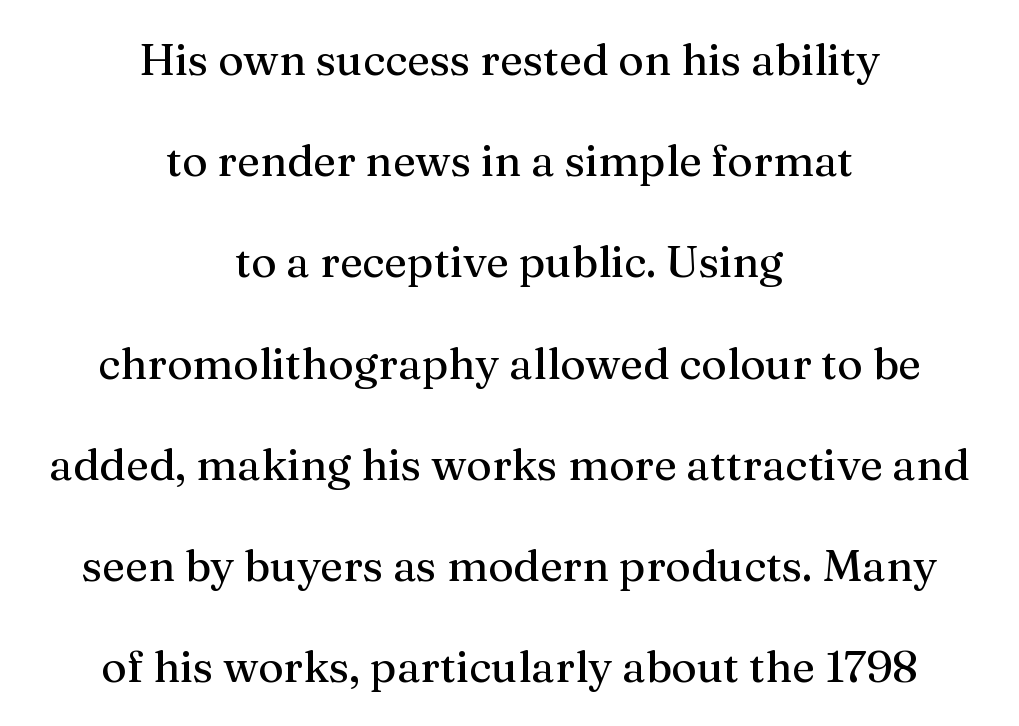
Q: Is the text italic (slanted)? A: No, it is upright.
Q: Is the typeface a serif or a sans-serif typeface? A: Serif.
Q: Is the text underlined? A: No.
Q: How is the paragraph aligned? A: Centered.
Q: Is the spacing between letters normal or unusually wide? A: Normal.
Q: Is the spacing between lines tight, normal or loose? A: Loose.
Q: Width (condensed, normal, or wide)? A: Normal.
Q: Stroke contrast? A: Medium.
Q: x-height? A: Medium.
Q: Monospaced? A: No.
